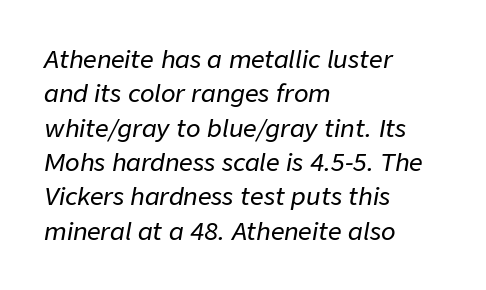
The image shows 24 px text type, italic (leaning right); set left-aligned, normal line spacing (1.43x), normal letter spacing, not underlined.
